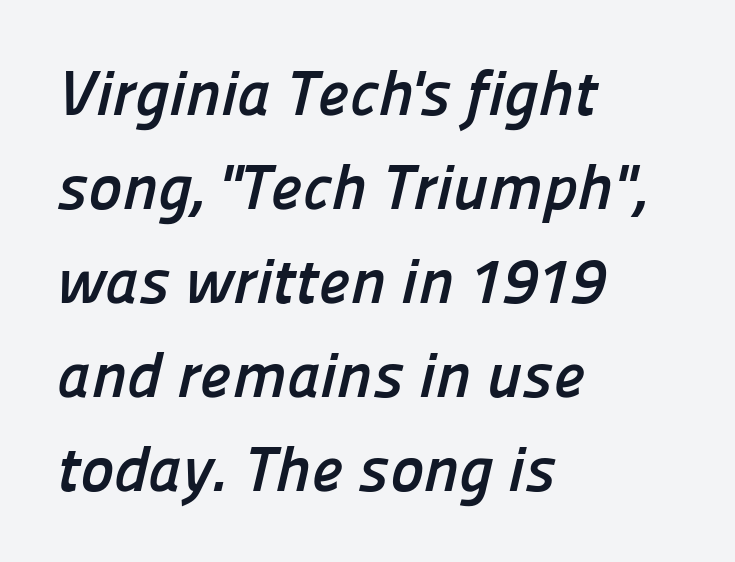
Q: Is the text bold? A: Yes.
Q: Is the typeface a serif or a sans-serif typeface? A: Sans-serif.
Q: Is the text underlined? A: No.
Q: How is the paragraph aligned? A: Left-aligned.
Q: Is the spacing between letters normal or unusually wide? A: Normal.
Q: Is the spacing between lines tight, normal or loose? A: Normal.
Q: Width (condensed, normal, or wide)? A: Normal.
Q: Stroke contrast? A: Low.
Q: x-height? A: Medium.
Q: Monospaced? A: No.
